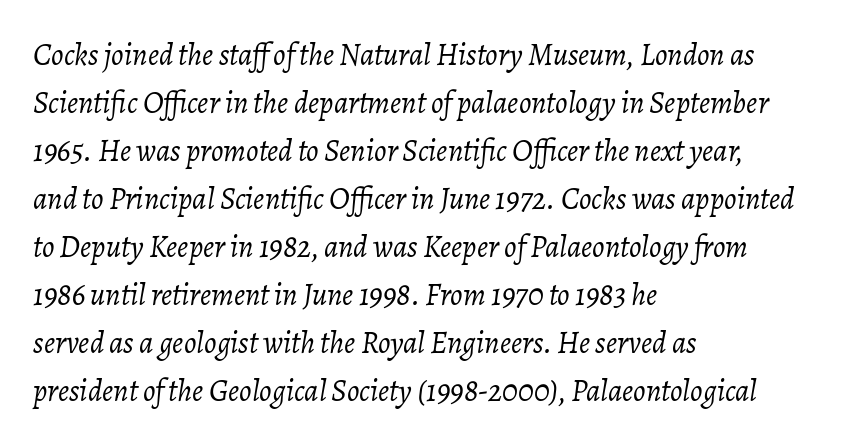
{"italic": "yes", "lean": "right", "slant_degrees": 7, "bold": "no", "weight": "light", "width": "normal", "stroke_contrast": "low", "x_height": "medium", "monospaced": "no", "underline": "no", "align": "left", "line_spacing": "normal", "line_spacing_ratio": 1.55, "letter_spacing": "normal", "letter_spacing_em": 0.0, "glyph_px": 31}
